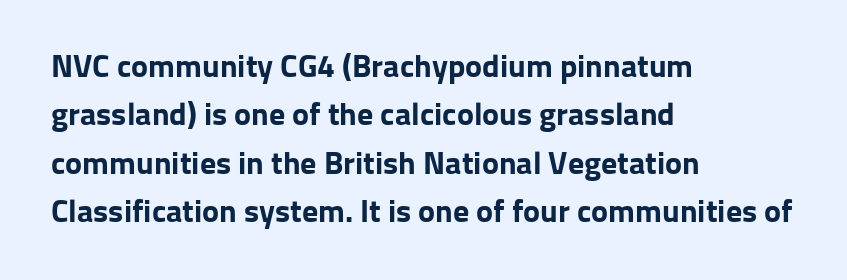
This sample keeps an unexceptional amount of space between lines. Nobody drew a line under any word here. The face used here is rendered with its standard letterfit. The font family rendered here belongs to the sans-serif group.
